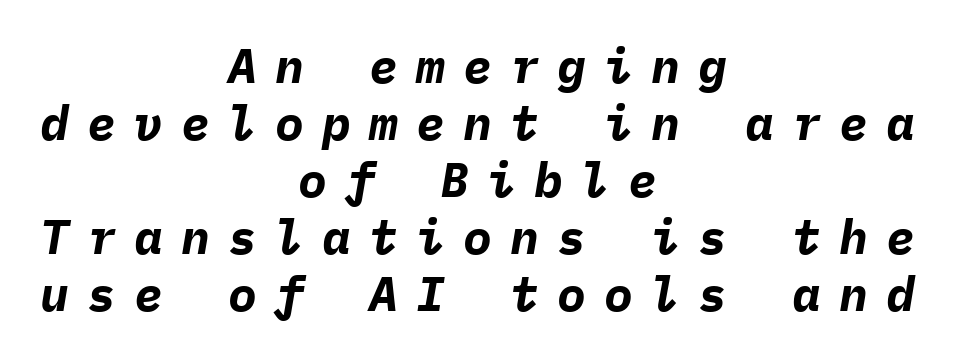
Q: Is the text bold? A: Yes.
Q: Is the text italic (slanted)? A: Yes, it leans right by about 9 degrees.
Q: Is the text underlined? A: No.
Q: How is the paragraph aligned? A: Centered.
Q: Is the spacing between letters normal or unusually wide? A: Unusually wide.
Q: Width (condensed, normal, or wide)? A: Normal.
Q: Stroke contrast? A: Low.
Q: x-height? A: Medium.
Q: Monospaced? A: Yes.
